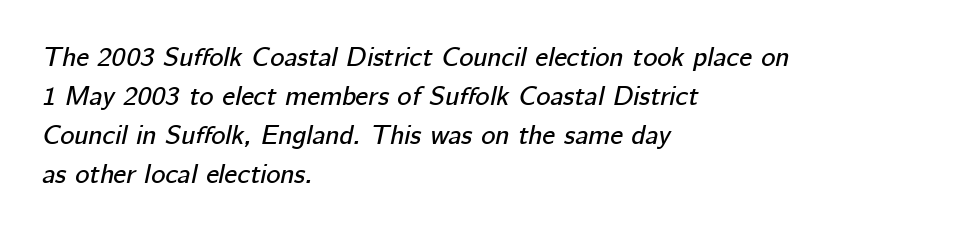
Q: Is the text italic (slanted)? A: Yes, it leans right by about 12 degrees.
Q: Is the text underlined? A: No.
Q: How is the paragraph aligned? A: Left-aligned.
Q: Is the spacing between letters normal or unusually wide? A: Normal.
Q: Is the spacing between lines tight, normal or loose? A: Normal.
